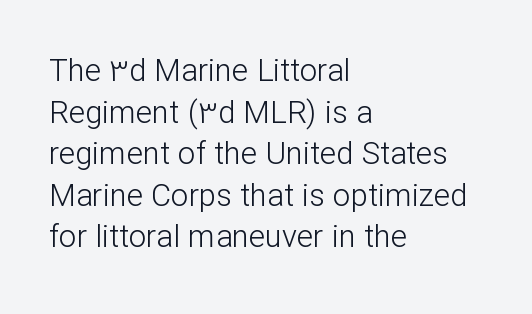
{"serif": "no", "italic": "no", "bold": "no", "weight": "light", "width": "normal", "stroke_contrast": "low", "x_height": "medium", "monospaced": "no", "underline": "no", "align": "left", "line_spacing": "normal", "line_spacing_ratio": 1.34, "letter_spacing": "normal", "letter_spacing_em": 0.0, "glyph_px": 31}
